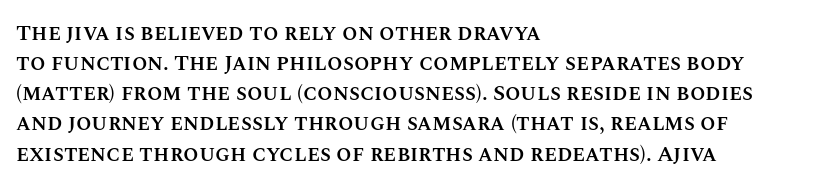
The image shows 22 px text type, upright; set left-aligned, normal line spacing (1.37x), normal letter spacing, not underlined.
